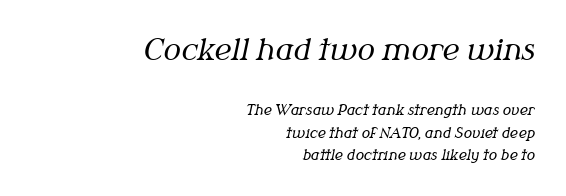
Q: Is the text bold? A: No.
Q: Is the text italic (slanted)? A: Yes, it leans right by about 12 degrees.
Q: Is the typeface a serif or a sans-serif typeface? A: Serif.
Q: Is the text underlined? A: No.
Q: How is the paragraph aligned? A: Right-aligned.
Q: Is the spacing between letters normal or unusually wide? A: Normal.
Q: Is the spacing between lines tight, normal or loose? A: Normal.
Q: Which block of text is set in a larger size, the first (top) or the second (bottom)? A: The first (top) one.
Q: Width (condensed, normal, or wide)? A: Normal.
Q: Stroke contrast? A: Medium.
Q: x-height? A: Medium.
Q: Monospaced? A: No.
